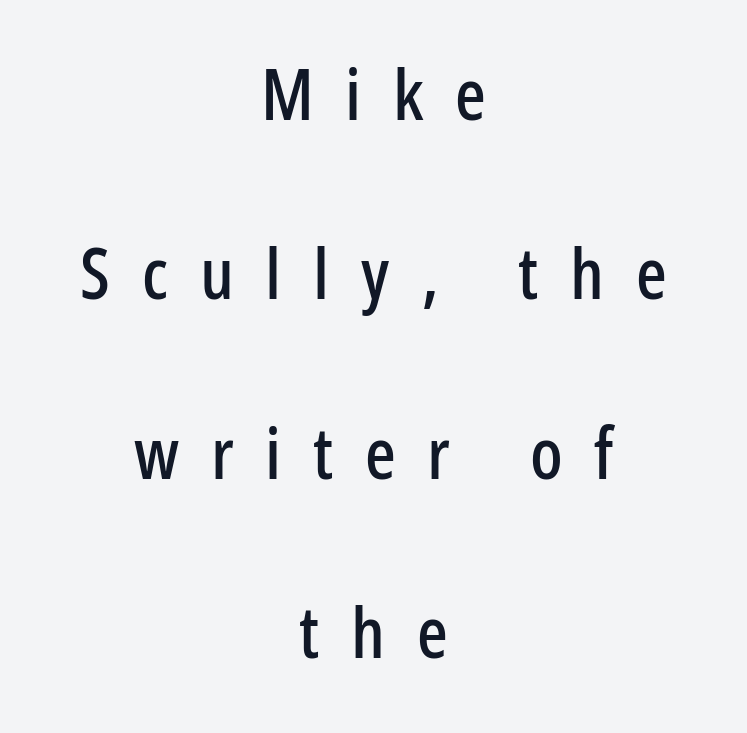
Q: Is the text italic (slanted)? A: No, it is upright.
Q: Is the typeface a serif or a sans-serif typeface? A: Sans-serif.
Q: Is the text underlined? A: No.
Q: How is the paragraph aligned? A: Centered.
Q: Is the spacing between letters normal or unusually wide? A: Unusually wide.
Q: Is the spacing between lines tight, normal or loose? A: Loose.
Q: Width (condensed, normal, or wide)? A: Condensed.
Q: Stroke contrast? A: Low.
Q: x-height? A: Medium.
Q: Monospaced? A: No.
